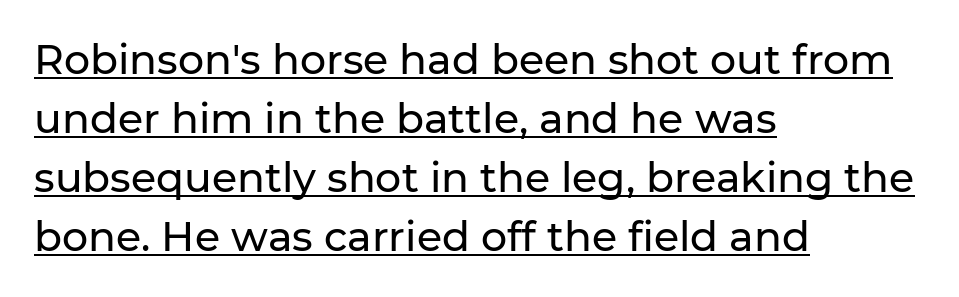
This rendering employs a face without finishing strokes, i.e., a sans-serif. Somebody hit Ctrl+U on this one — the words are underlined. Unlike italic type, these characters show no tilt at all. Compared with typical body copy, the letter spacing here is the same.
